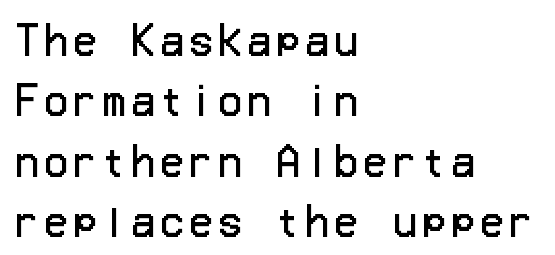
The image shows 39 px regular-weight sans-serif type, upright; set left-aligned, normal line spacing (1.55x), not underlined; low stroke contrast and a medium x-height.
